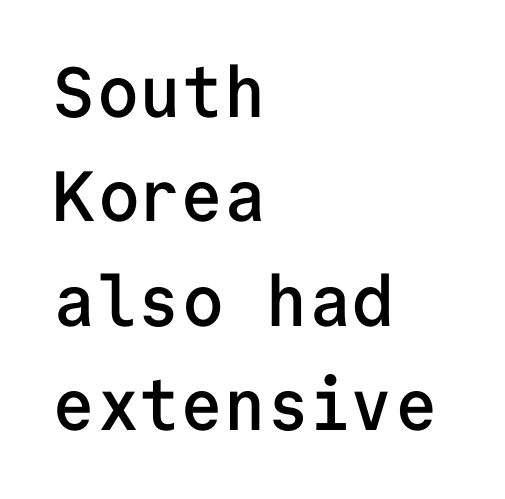
Q: Is the text bold? A: Semi-bold.
Q: Is the text italic (slanted)? A: No, it is upright.
Q: Is the typeface a serif or a sans-serif typeface? A: Sans-serif.
Q: Is the text underlined? A: No.
Q: How is the paragraph aligned? A: Left-aligned.
Q: Is the spacing between letters normal or unusually wide? A: Normal.
Q: Is the spacing between lines tight, normal or loose? A: Normal.
Q: Width (condensed, normal, or wide)? A: Normal.
Q: Stroke contrast? A: Low.
Q: x-height? A: Medium.
Q: Monospaced? A: Yes.
